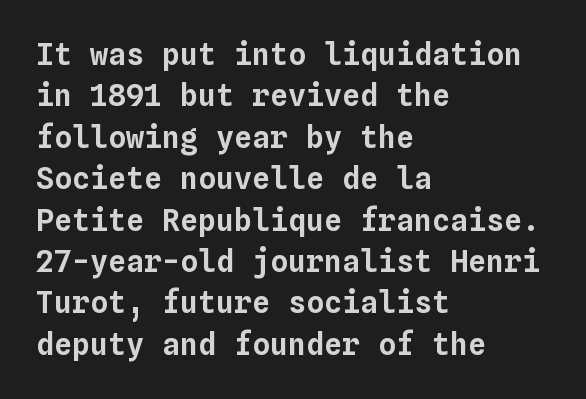
The image shows 30 px text type, upright, monospaced; set left-aligned, normal line spacing (1.38x), normal letter spacing, not underlined; low stroke contrast and a medium x-height.
